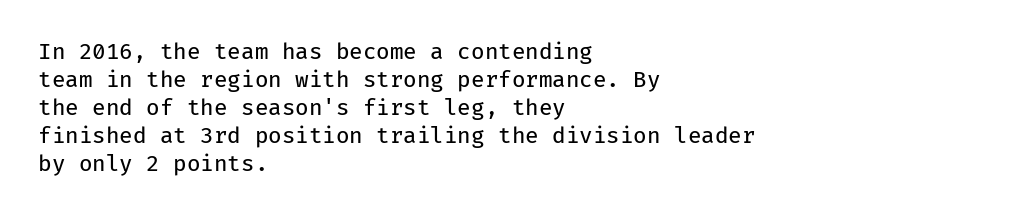
{"italic": "no", "bold": "no", "underline": "no", "align": "left", "line_spacing": "normal", "line_spacing_ratio": 1.27, "letter_spacing": "normal", "letter_spacing_em": 0.0, "glyph_px": 22}
